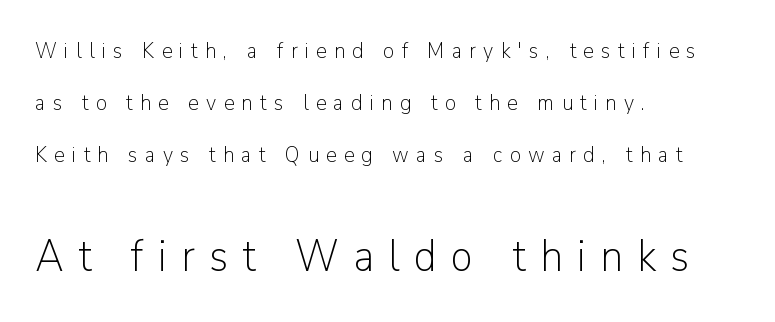
Q: Is the text bold? A: No.
Q: Is the text italic (slanted)? A: No, it is upright.
Q: Is the typeface a serif or a sans-serif typeface? A: Sans-serif.
Q: Is the text underlined? A: No.
Q: How is the paragraph aligned? A: Left-aligned.
Q: Is the spacing between letters normal or unusually wide? A: Unusually wide.
Q: Is the spacing between lines tight, normal or loose? A: Loose.
Q: Which block of text is set in a larger size, the first (top) or the second (bottom)? A: The second (bottom) one.
Q: Width (condensed, normal, or wide)? A: Normal.
Q: Stroke contrast? A: Low.
Q: x-height? A: Medium.
Q: Monospaced? A: No.
